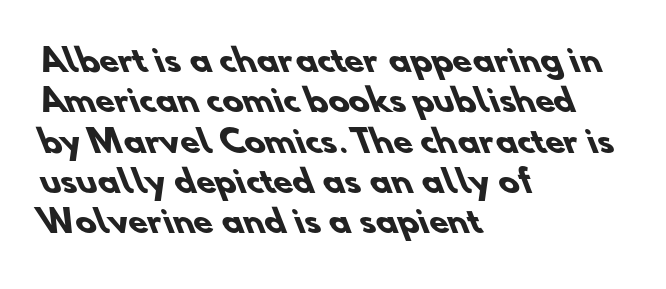
The image shows 31 px heavy sans-serif type; set left-aligned, normal line spacing (1.3x), normal letter spacing, not underlined; low stroke contrast and a small x-height.
